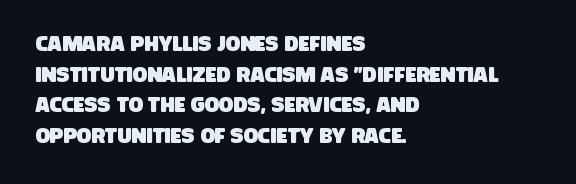
{"underline": "no", "align": "left", "line_spacing": "normal", "line_spacing_ratio": 1.46, "letter_spacing": "normal", "letter_spacing_em": 0.0, "glyph_px": 21}
